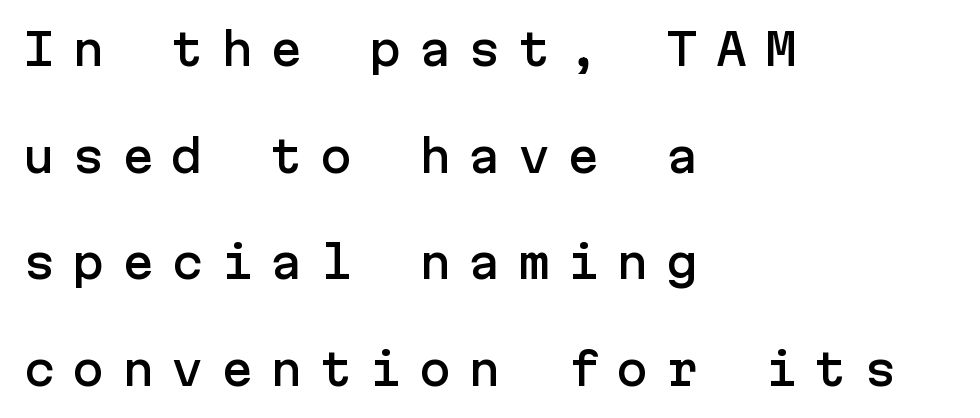
{"serif": "no", "italic": "no", "width": "normal", "stroke_contrast": "low", "x_height": "medium", "underline": "no", "align": "left", "line_spacing": "loose", "line_spacing_ratio": 2.48, "letter_spacing": "wide", "letter_spacing_em": 0.4, "glyph_px": 43}
